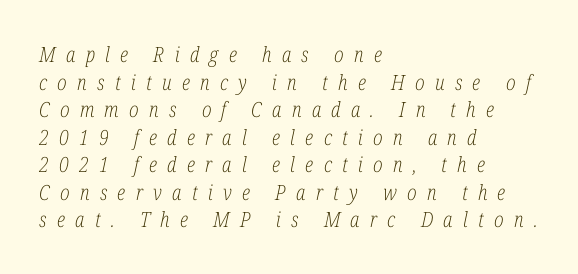
Q: Is the text bold? A: No.
Q: Is the text italic (slanted)? A: Yes, it leans right by about 12 degrees.
Q: Is the text underlined? A: No.
Q: How is the paragraph aligned? A: Left-aligned.
Q: Is the spacing between letters normal or unusually wide? A: Unusually wide.
Q: Is the spacing between lines tight, normal or loose? A: Normal.
